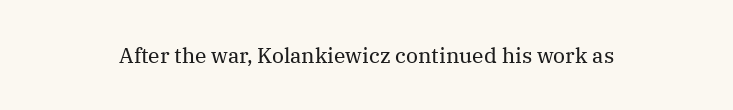
Q: Is the text bold? A: No.
Q: Is the text italic (slanted)? A: No, it is upright.
Q: Is the text underlined? A: No.
Q: Is the spacing between letters normal or unusually wide? A: Normal.
